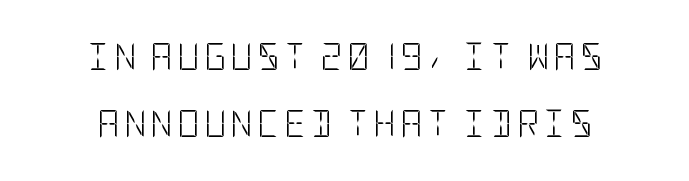
Q: Is the text bold? A: No.
Q: Is the text italic (slanted)? A: No, it is upright.
Q: Is the text underlined? A: No.
Q: Is the spacing between lines tight, normal or loose? A: Loose.
